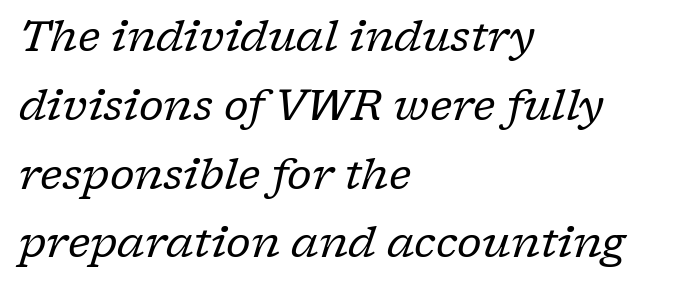
Q: Is the text bold? A: No.
Q: Is the text italic (slanted)? A: Yes, it leans right by about 17 degrees.
Q: Is the typeface a serif or a sans-serif typeface? A: Serif.
Q: Is the text underlined? A: No.
Q: How is the paragraph aligned? A: Left-aligned.
Q: Is the spacing between letters normal or unusually wide? A: Normal.
Q: Is the spacing between lines tight, normal or loose? A: Normal.
Q: Width (condensed, normal, or wide)? A: Normal.
Q: Stroke contrast? A: Low.
Q: x-height? A: Medium.
Q: Monospaced? A: No.
